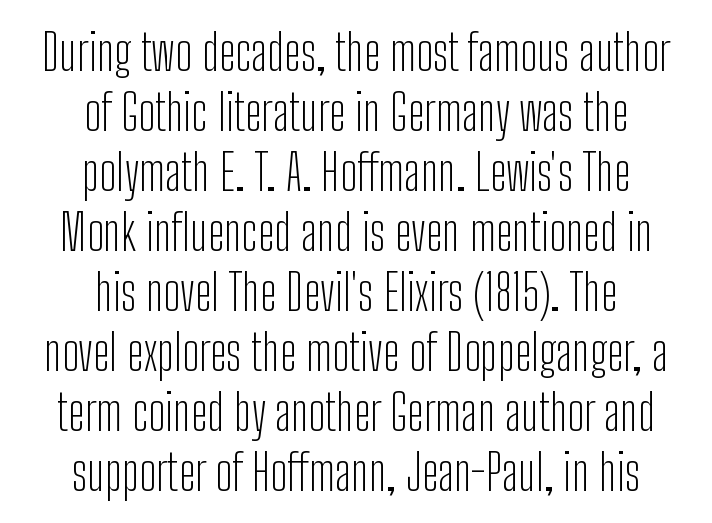
No chunkiness to these letters — they're not bold. Horizontally, the lines are justified to the midpoint only. A bare baseline throughout the passage. How are the letters spaced? Ordinarily, with no added tracking. You can tell from the bare stems that sans-serif type was used.
